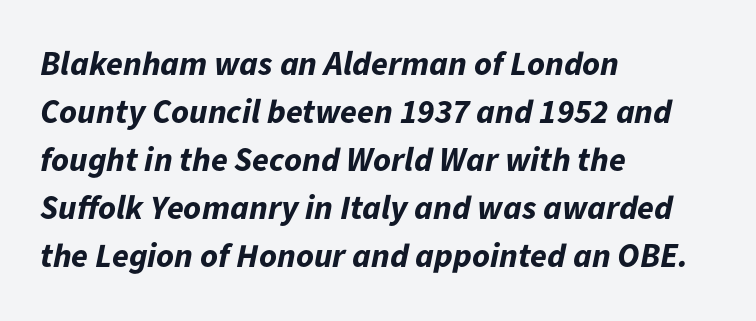
Between one letter and the next there's only the usual sliver of space. Summary of weight: heavy, a full bold. These lines are rendered in a variable-pitch font. A classic flush-left, rag-right setting is used for this passage.
